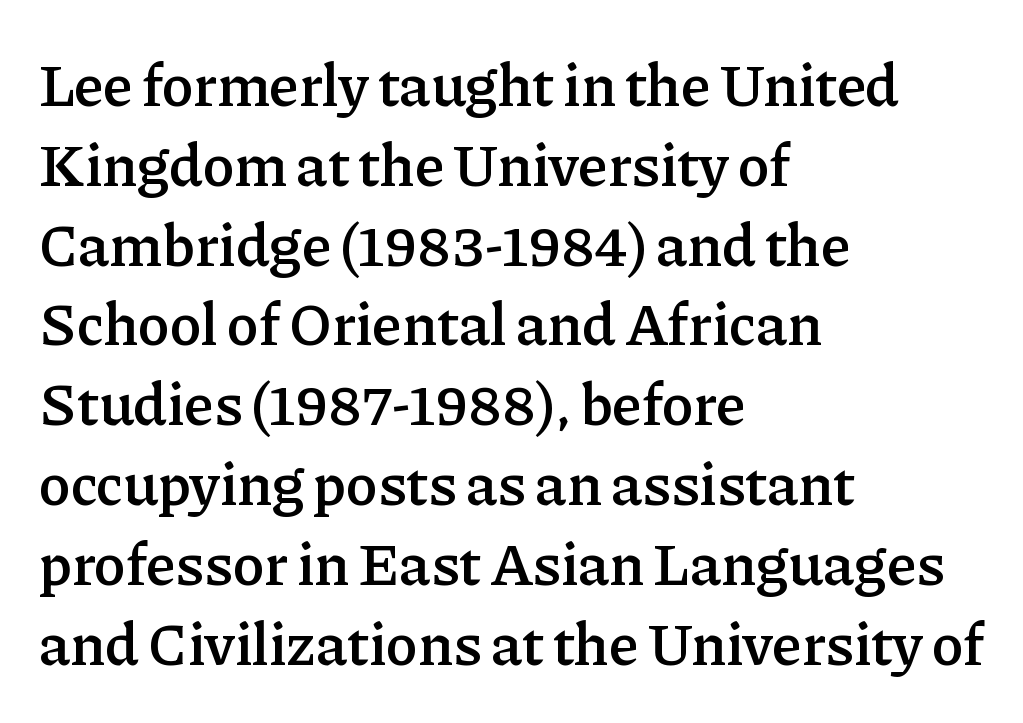
Slightly chunky letters — semibold, I'd say, not full bold. The letters advance in unequal steps, a hallmark of proportional type. The tracking reads as untouched default to a designer's eye. To sum up the face: it has serifs.
